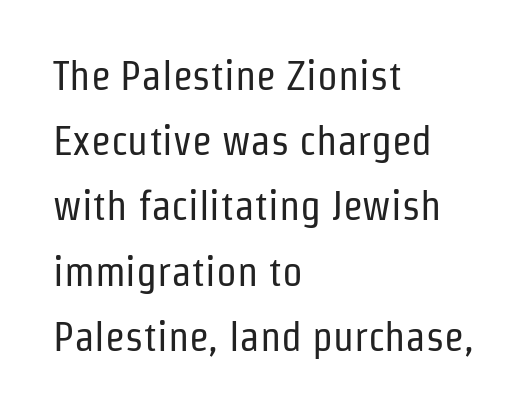
The image shows 41 px regular-weight, condensed sans-serif type, upright; set left-aligned, normal line spacing (1.59x), normal letter spacing, not underlined; low stroke contrast and a medium x-height.
